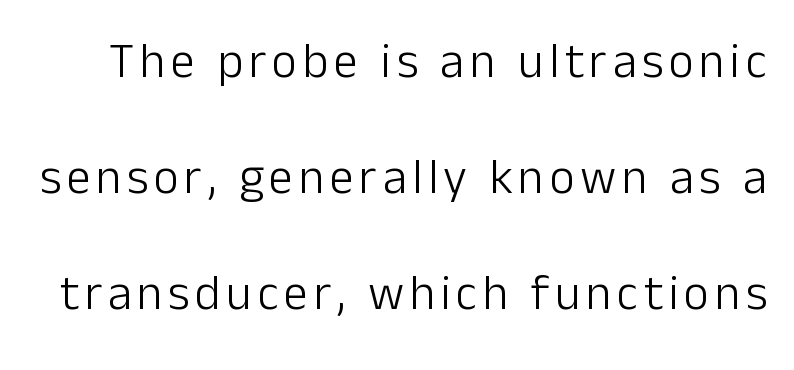
You could fit nearly another row in the gap between these rows. Italic: no, the glyphs are upright roman. No feet cap the strokes, marking this as sans-serif type. The typesetting does not lean heavy: it is not bold. Beneath every word, the page is bare.
